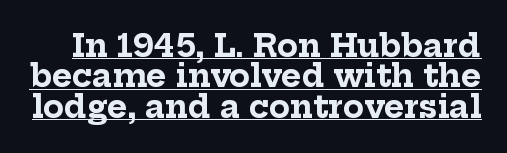
These lines carry a lot of weight — the face is fully bold. The letterforms sit shoulder to shoulder at normal distance. Every character sits straight up, as roman type does. Looks like regular typesetting: each glyph gets only the width it needs.
